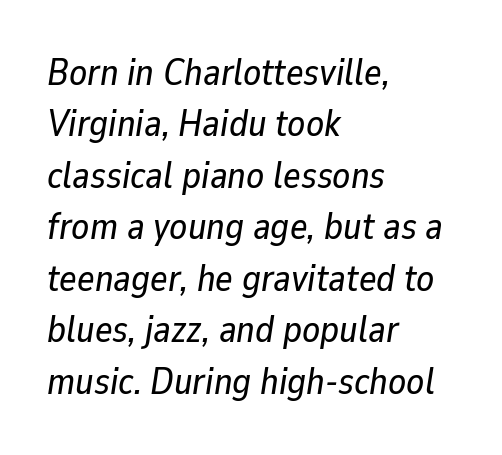
Q: Is the text italic (slanted)? A: Yes, it leans right by about 9 degrees.
Q: Is the text underlined? A: No.
Q: How is the paragraph aligned? A: Left-aligned.
Q: Is the spacing between letters normal or unusually wide? A: Normal.
Q: Is the spacing between lines tight, normal or loose? A: Normal.
Q: Width (condensed, normal, or wide)? A: Normal.
Q: Stroke contrast? A: Low.
Q: x-height? A: Medium.
Q: Monospaced? A: No.
